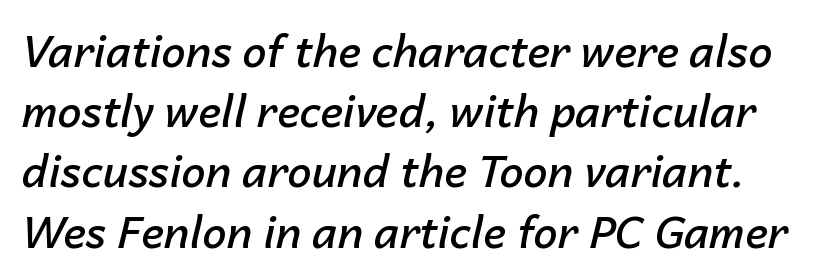
Q: Is the text bold? A: Semi-bold.
Q: Is the text italic (slanted)? A: Yes, it leans right by about 14 degrees.
Q: Is the text underlined? A: No.
Q: Is the spacing between letters normal or unusually wide? A: Normal.
Q: Is the spacing between lines tight, normal or loose? A: Normal.
Q: Width (condensed, normal, or wide)? A: Normal.
Q: Stroke contrast? A: Low.
Q: x-height? A: Medium.
Q: Monospaced? A: No.
